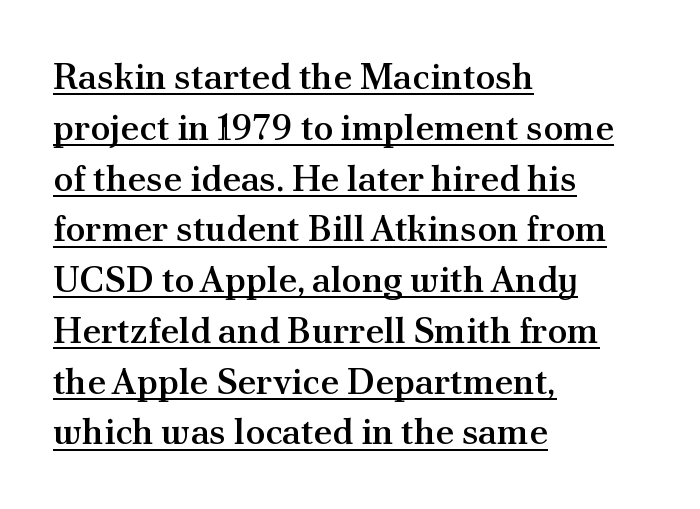
{"serif": "yes", "italic": "no", "bold": "semi", "weight": "semibold", "width": "normal", "stroke_contrast": "medium", "x_height": "small", "monospaced": "no", "underline": "yes", "align": "left", "line_spacing": "normal", "line_spacing_ratio": 1.41, "letter_spacing": "normal", "letter_spacing_em": 0.0, "glyph_px": 36}
